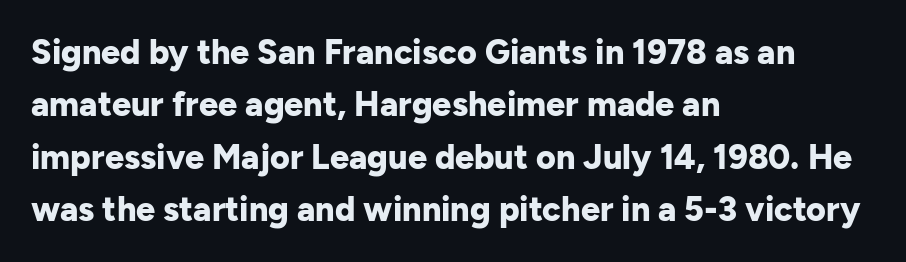
Q: Is the text bold? A: Yes.
Q: Is the text italic (slanted)? A: No, it is upright.
Q: Is the typeface a serif or a sans-serif typeface? A: Sans-serif.
Q: Is the text underlined? A: No.
Q: How is the paragraph aligned? A: Left-aligned.
Q: Is the spacing between letters normal or unusually wide? A: Normal.
Q: Is the spacing between lines tight, normal or loose? A: Normal.
Q: Width (condensed, normal, or wide)? A: Normal.
Q: Stroke contrast? A: Low.
Q: x-height? A: Medium.
Q: Monospaced? A: No.
